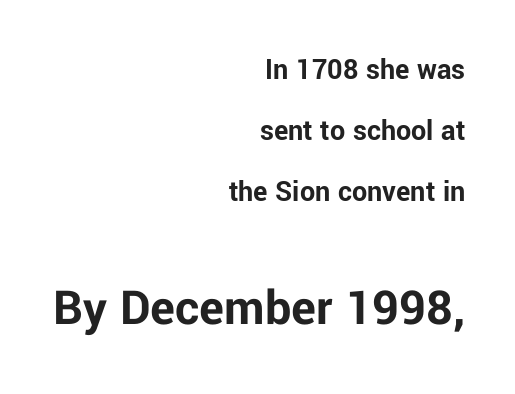
{"serif": "no", "italic": "no", "bold": "yes", "weight": "bold", "width": "normal", "stroke_contrast": "low", "x_height": "medium", "monospaced": "no", "underline": "no", "align": "right", "line_spacing": "loose", "line_spacing_ratio": 2.04, "letter_spacing": "normal", "letter_spacing_em": 0.0, "larger_block": "second", "size_ratio": 1.73, "glyph_px": 52}
